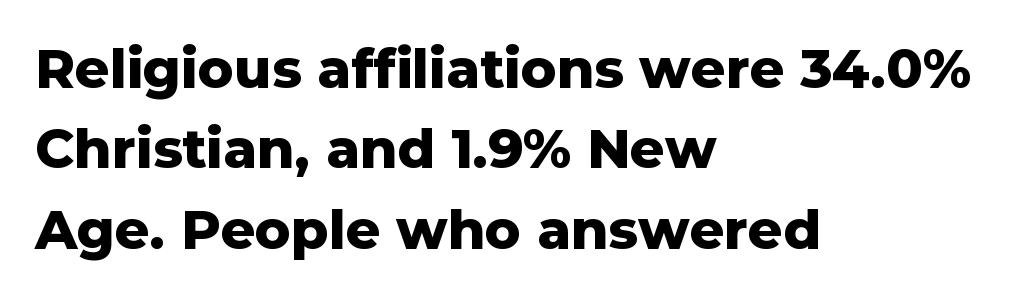
The image shows 54 px heavy sans-serif type, upright; set left-aligned, normal line spacing (1.49x), normal letter spacing, not underlined; low stroke contrast and a medium x-height.
